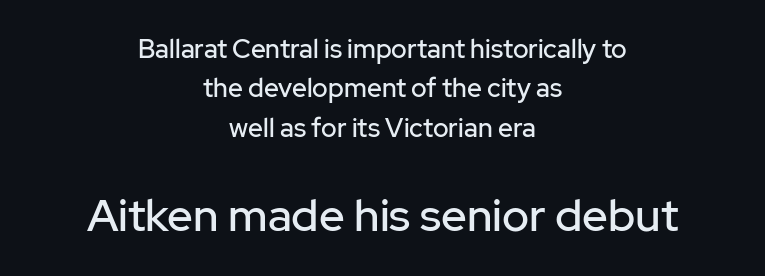
{"serif": "no", "italic": "no", "width": "normal", "stroke_contrast": "low", "x_height": "medium", "monospaced": "no", "underline": "no", "align": "center", "line_spacing": "normal", "line_spacing_ratio": 1.51, "letter_spacing": "normal", "letter_spacing_em": 0.0, "larger_block": "second", "size_ratio": 1.73, "glyph_px": 45}
